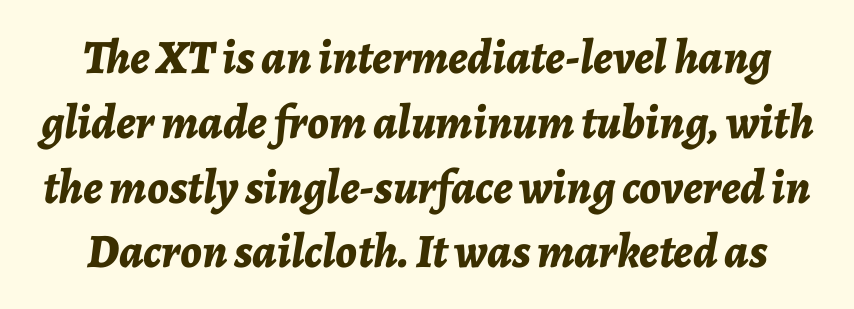
The image shows 48 px bold type, italic (leaning right); set normal line spacing (1.35x), normal letter spacing, not underlined; low stroke contrast and a medium x-height.
